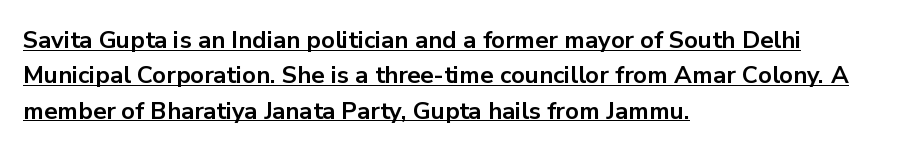
The image shows 24 px bold type, upright; set left-aligned, normal line spacing (1.47x), normal letter spacing, underlined.
